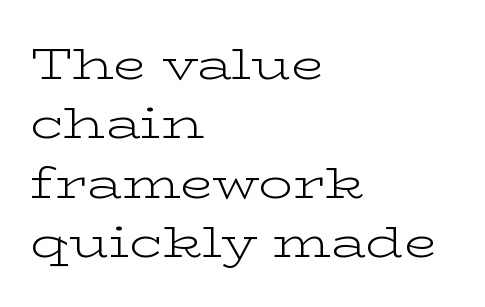
Varying glyph widths throughout — classic text-font behaviour. The font family rendered here belongs to the serif group. When letters stand straight like this, we call the style roman or upright. Is this a heavy cut? Hardly; it is regular or lighter.
